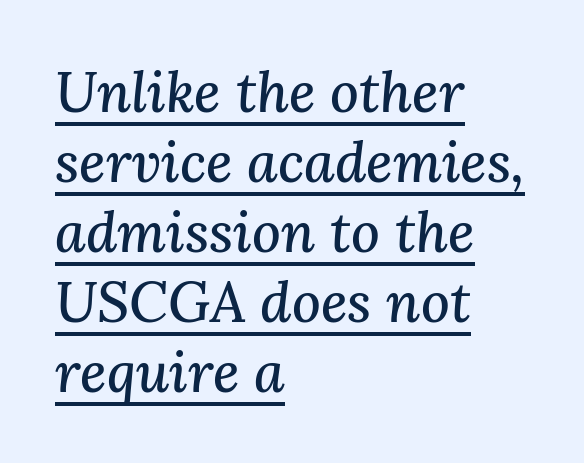
The image shows 56 px serif type, italic (leaning right); set left-aligned, normal line spacing (1.25x), normal letter spacing, underlined; medium stroke contrast and a medium x-height.
